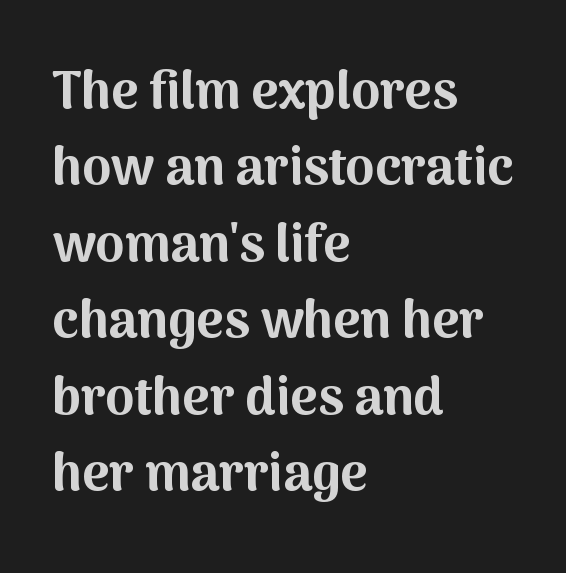
The image shows 52 px bold sans-serif type, upright; set left-aligned, normal line spacing (1.47x), normal letter spacing, not underlined; medium stroke contrast and a medium x-height.
